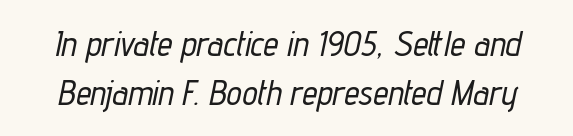
Q: Is the text italic (slanted)? A: Yes, it leans right by about 12 degrees.
Q: Is the text underlined? A: No.
Q: Is the spacing between letters normal or unusually wide? A: Normal.
Q: Is the spacing between lines tight, normal or loose? A: Normal.
Q: Width (condensed, normal, or wide)? A: Condensed.
Q: Stroke contrast? A: Low.
Q: x-height? A: Medium.
Q: Monospaced? A: No.
